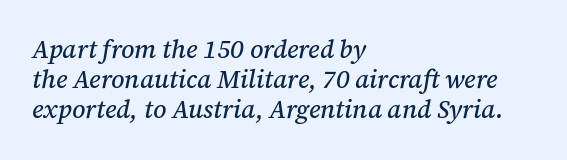
The image shows 25 px text type, italic (leaning right); set left-aligned, line spacing 1.21x, normal letter spacing, not underlined.
